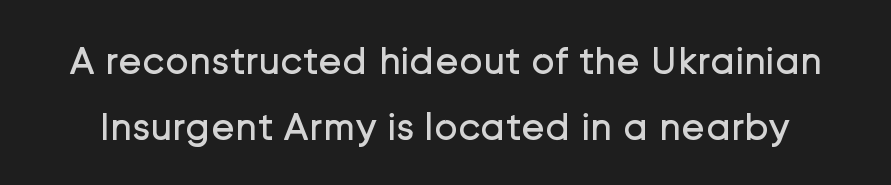
Q: Is the text bold? A: No.
Q: Is the text italic (slanted)? A: No, it is upright.
Q: Is the typeface a serif or a sans-serif typeface? A: Sans-serif.
Q: Is the text underlined? A: No.
Q: Is the spacing between letters normal or unusually wide? A: Normal.
Q: Is the spacing between lines tight, normal or loose? A: Normal.
Q: Width (condensed, normal, or wide)? A: Normal.
Q: Stroke contrast? A: Low.
Q: x-height? A: Medium.
Q: Monospaced? A: No.
